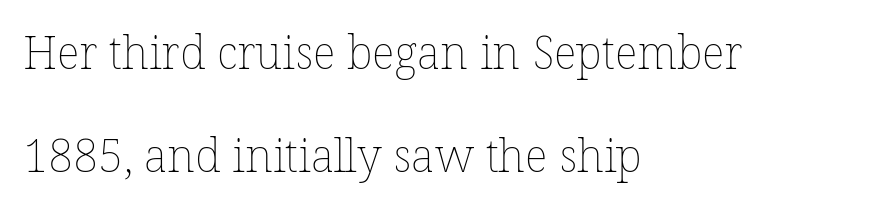
{"italic": "no", "bold": "no", "weight": "thin", "width": "normal", "stroke_contrast": "low", "x_height": "medium", "monospaced": "no", "underline": "no", "align": "left", "line_spacing": "loose", "line_spacing_ratio": 2.3, "letter_spacing": "normal", "letter_spacing_em": 0.0, "glyph_px": 45}
